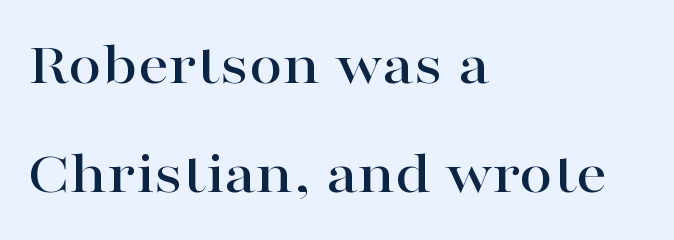
{"serif": "yes", "italic": "no", "width": "wide", "stroke_contrast": "high", "x_height": "medium", "monospaced": "no", "underline": "no", "align": "left", "line_spacing_ratio": 1.78, "letter_spacing": "normal", "letter_spacing_em": 0.0, "glyph_px": 61}
